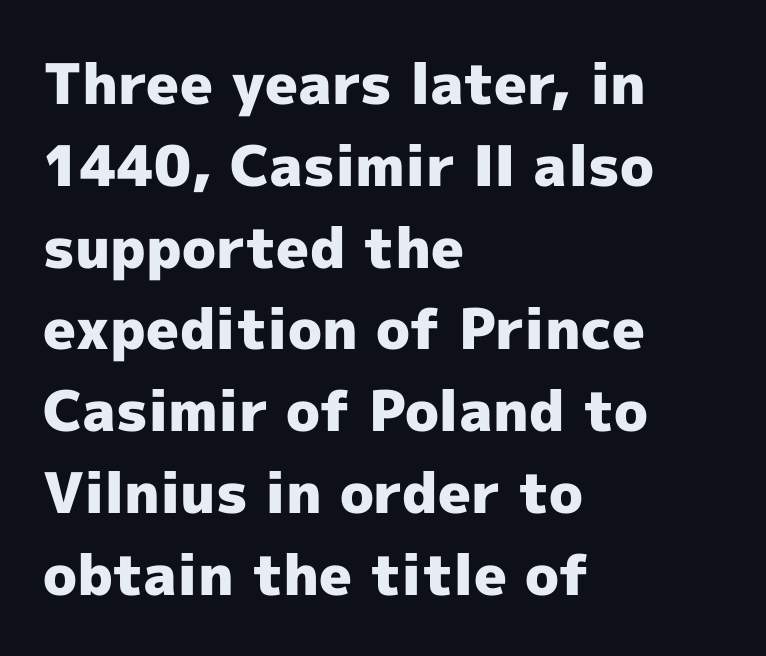
Q: Is the text bold? A: Yes.
Q: Is the text italic (slanted)? A: No, it is upright.
Q: Is the typeface a serif or a sans-serif typeface? A: Sans-serif.
Q: Is the text underlined? A: No.
Q: How is the paragraph aligned? A: Left-aligned.
Q: Is the spacing between letters normal or unusually wide? A: Normal.
Q: Is the spacing between lines tight, normal or loose? A: Normal.
Q: Width (condensed, normal, or wide)? A: Normal.
Q: x-height? A: Medium.
Q: Monospaced? A: No.
